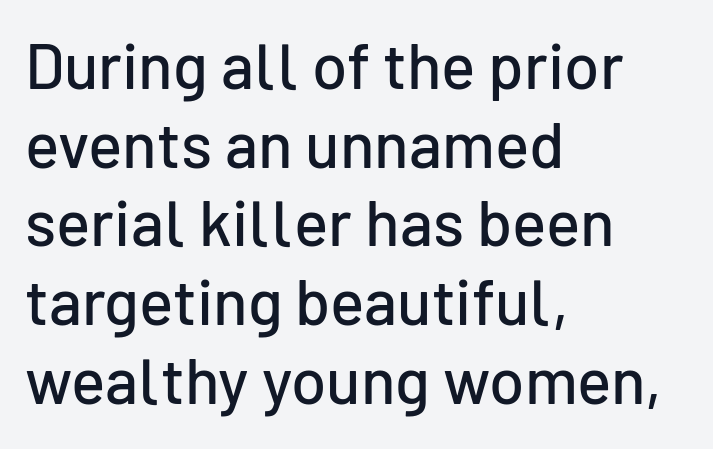
The image shows 64 px sans-serif type, upright; set left-aligned, line spacing 1.23x, normal letter spacing, not underlined; low stroke contrast and a medium x-height.
